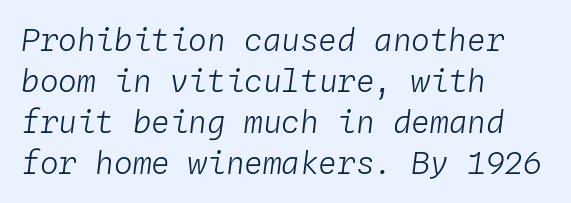
Q: Is the text bold? A: No.
Q: Is the text italic (slanted)? A: Yes, it leans right by about 4 degrees.
Q: Is the text underlined? A: No.
Q: How is the paragraph aligned? A: Left-aligned.
Q: Is the spacing between letters normal or unusually wide? A: Normal.
Q: Is the spacing between lines tight, normal or loose? A: Normal.
Q: Width (condensed, normal, or wide)? A: Normal.
Q: Stroke contrast? A: Low.
Q: x-height? A: Medium.
Q: Monospaced? A: Yes.
